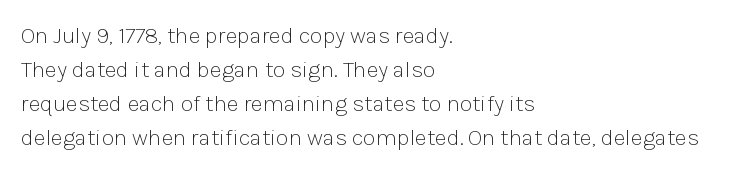
The type sits square on the baseline with zero lean. Stem width sits at or under what a default text font uses. Horizontally, the lines are justified to the leading edge only. This sample keeps an unexceptional amount of space between lines. The space beneath each line is pristine and unruled. There is no visible air inserted between adjacent glyphs.
